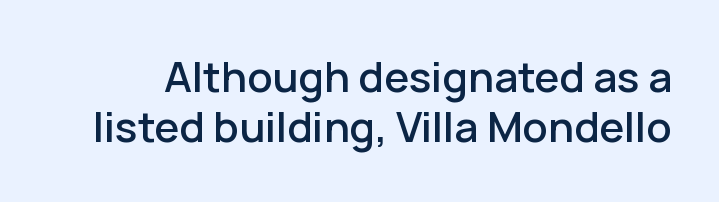
Q: Is the text italic (slanted)? A: No, it is upright.
Q: Is the typeface a serif or a sans-serif typeface? A: Sans-serif.
Q: Is the text underlined? A: No.
Q: Is the spacing between letters normal or unusually wide? A: Normal.
Q: Width (condensed, normal, or wide)? A: Normal.
Q: Stroke contrast? A: Low.
Q: x-height? A: Medium.
Q: Monospaced? A: No.
